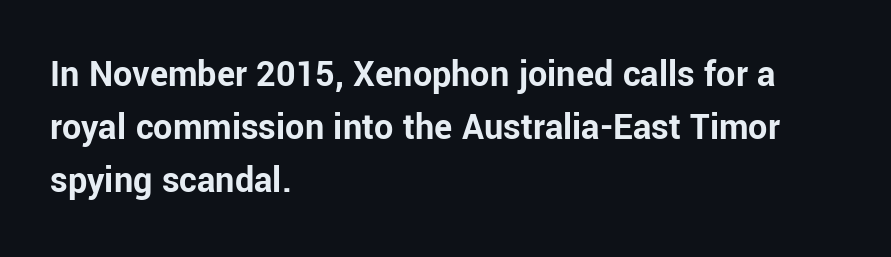
{"serif": "no", "italic": "no", "bold": "yes", "weight": "bold", "width": "normal", "stroke_contrast": "low", "x_height": "medium", "monospaced": "no", "underline": "no", "align": "left", "line_spacing": "normal", "line_spacing_ratio": 1.4, "letter_spacing": "normal", "letter_spacing_em": 0.0, "glyph_px": 38}
